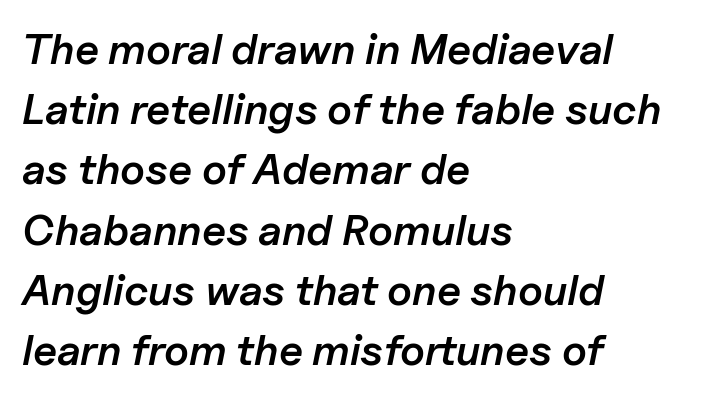
The horizontal fit of the characters is conventional and even. Every letter is mildly thick-stroked: semibold rather than bold. The glyphs are unaccompanied by any horizontal stroke below them. Regular leading.
